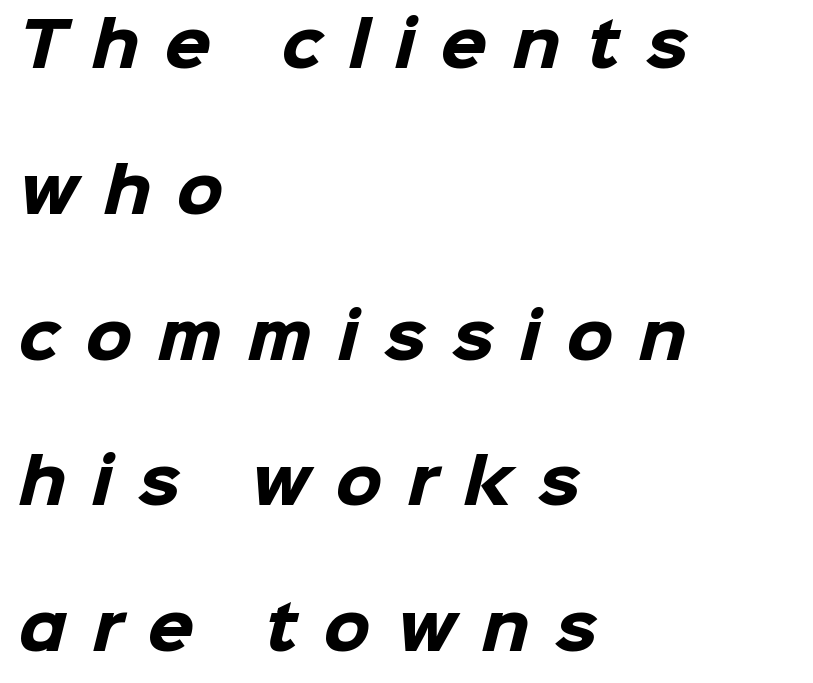
{"serif": "no", "bold": "yes", "weight": "heavy", "width": "normal", "stroke_contrast": "low", "x_height": "medium", "monospaced": "no", "underline": "no", "align": "left", "line_spacing": "loose", "line_spacing_ratio": 2.43, "letter_spacing": "wide", "letter_spacing_em": 0.43, "glyph_px": 60}
